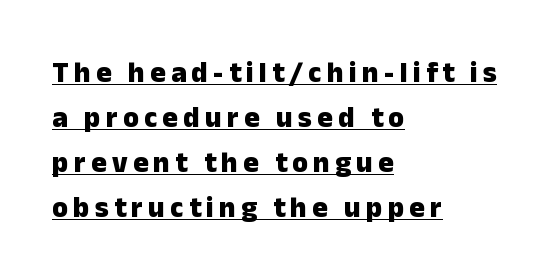
{"serif": "no", "italic": "no", "bold": "yes", "weight": "heavy", "width": "normal", "stroke_contrast": "low", "x_height": "medium", "monospaced": "no", "underline": "yes", "align": "left", "line_spacing": "normal", "line_spacing_ratio": 1.55, "glyph_px": 29}
